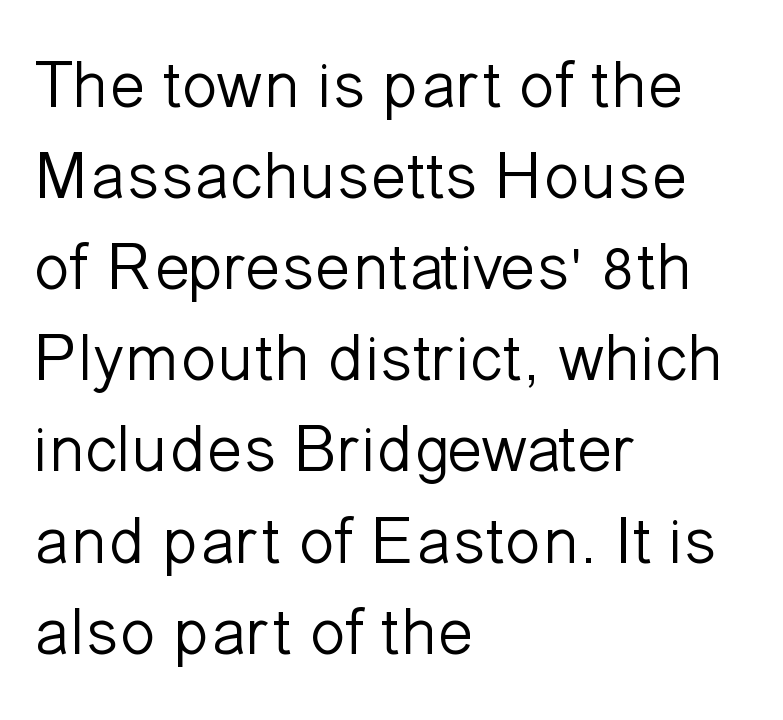
Serifs: no, the terminals of the letterforms are clean. Character widths vary here, with narrow letters taking less room than wide ones. The strokes are not fattened; the text isn't bold. The line texture is even and compact thanks to regular tracking. Horizontally, the lines are justified to the leading edge only.
